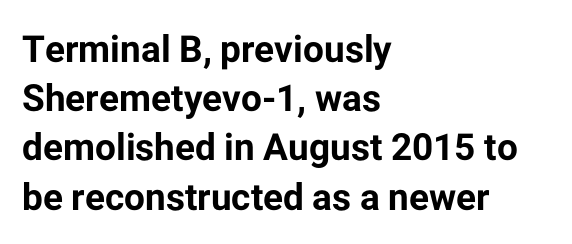
No italicization has been applied; the sample stays upright. What kind of face is this? One without serifs — a sans. Each glyph is drawn with heavy, bold strokes. Baseline-to-baseline distance is the conventional proportion of letter height. The zone under the glyphs is completely vacant.
